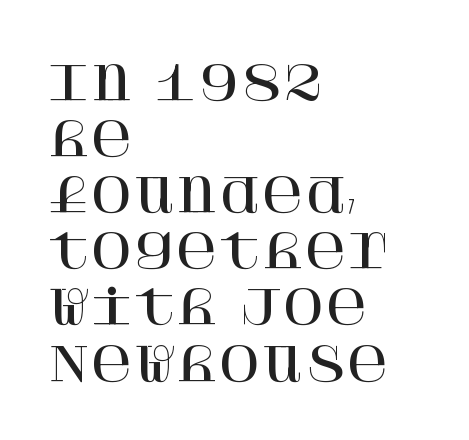
The image shows 46 px serif type, upright; set left-aligned, line spacing 1.22x, normal letter spacing, not underlined; high stroke contrast and a large x-height.
